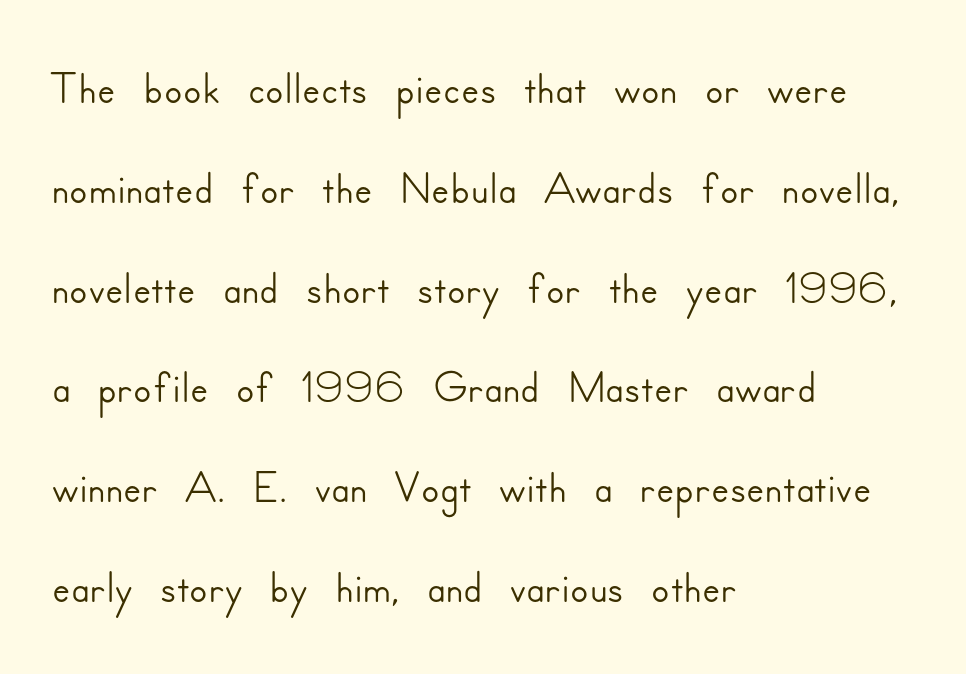
{"serif": "no", "italic": "no", "width": "normal", "stroke_contrast": "low", "x_height": "small", "monospaced": "no", "underline": "no", "align": "left", "line_spacing": "normal", "line_spacing_ratio": 1.49, "letter_spacing": "normal", "letter_spacing_em": 0.0, "glyph_px": 67}
